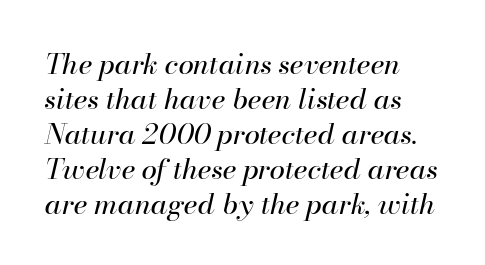
The image shows 28 px regular-weight type, italic (leaning right); set left-aligned, normal line spacing (1.25x), normal letter spacing, not underlined; high stroke contrast and a small x-height.
